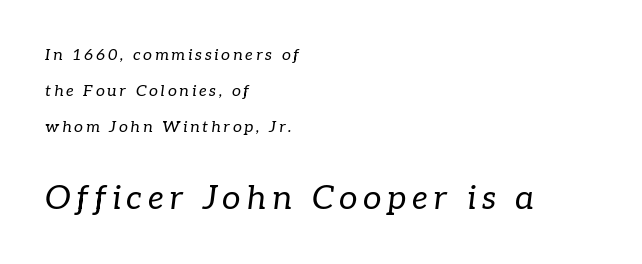
One glance says open: line gaps are wider than usual. Underlining? Definitely not there. Each line starts at the same left margin while the right side varies. Type style note: has serifs.
